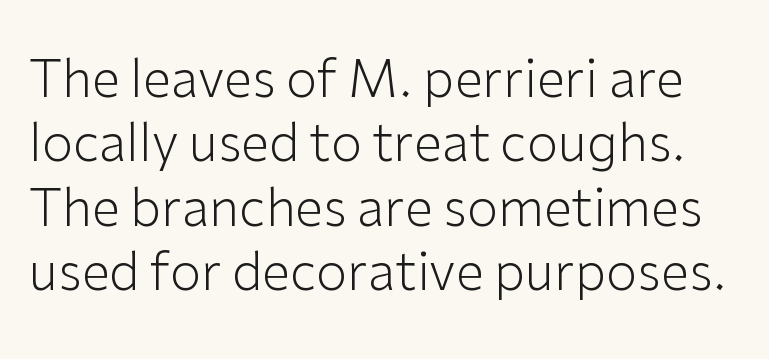
Q: Is the text bold? A: No.
Q: Is the text italic (slanted)? A: No, it is upright.
Q: Is the typeface a serif or a sans-serif typeface? A: Sans-serif.
Q: Is the text underlined? A: No.
Q: Is the spacing between letters normal or unusually wide? A: Normal.
Q: Is the spacing between lines tight, normal or loose? A: Normal.
Q: Width (condensed, normal, or wide)? A: Normal.
Q: Stroke contrast? A: Low.
Q: x-height? A: Medium.
Q: Monospaced? A: No.
